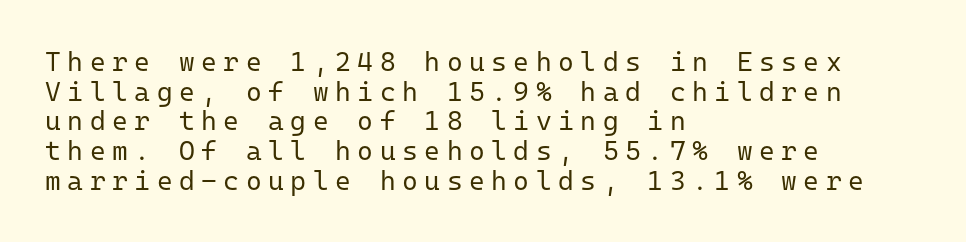
{"italic": "no", "bold": "no", "underline": "no", "align": "left", "line_spacing": "tight", "line_spacing_ratio": 1.1, "letter_spacing": "wide", "letter_spacing_em": 0.24, "glyph_px": 27}
